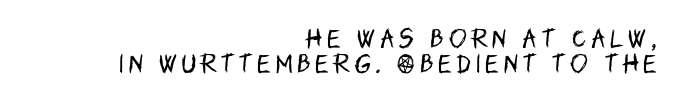
The image shows 21 px text type, upright; set right-aligned, line spacing 1.2x, unusually wide letter spacing (+0.23 em), not underlined.
